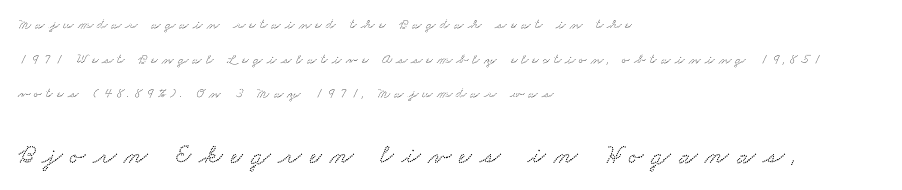
Q: Is the text underlined? A: No.
Q: How is the paragraph aligned? A: Left-aligned.
Q: Is the spacing between letters normal or unusually wide? A: Unusually wide.
Q: Is the spacing between lines tight, normal or loose? A: Loose.
Q: Which block of text is set in a larger size, the first (top) or the second (bottom)? A: The second (bottom) one.
